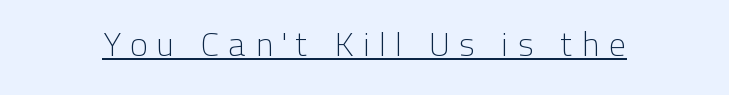
The image shows 34 px light sans-serif type, upright; set unusually wide letter spacing (+0.26 em), underlined; low stroke contrast and a medium x-height.
